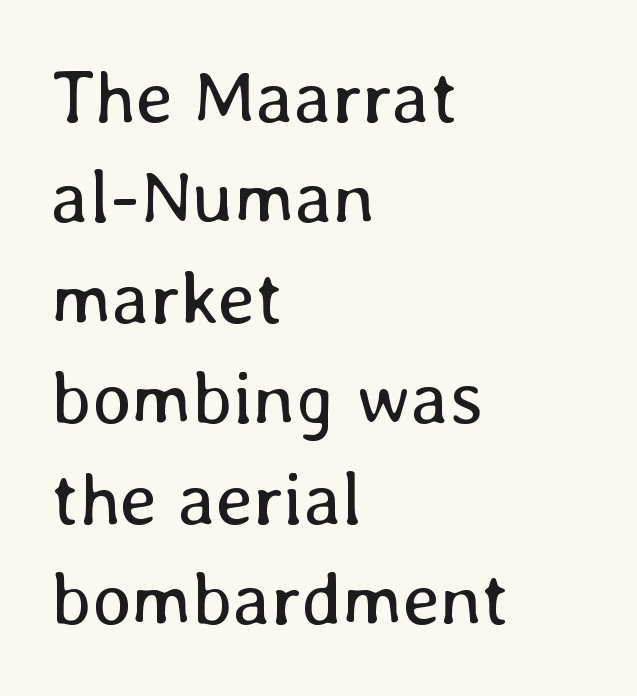
{"italic": "no", "bold": "no", "weight": "regular", "width": "normal", "stroke_contrast": "low", "x_height": "medium", "monospaced": "no", "underline": "no", "align": "left", "line_spacing": "normal", "line_spacing_ratio": 1.34, "letter_spacing": "normal", "letter_spacing_em": 0.0, "glyph_px": 75}
